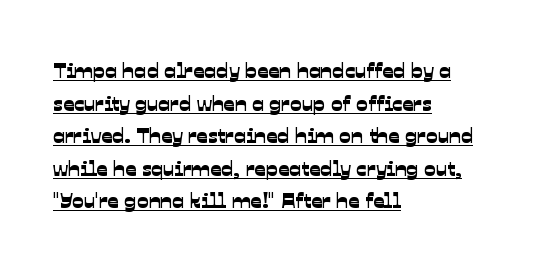
Letter spacing: default. One-word summary of the alignment: left. The rows are spaced the way most documents space them. The rendering uses the underline text-decoration.
